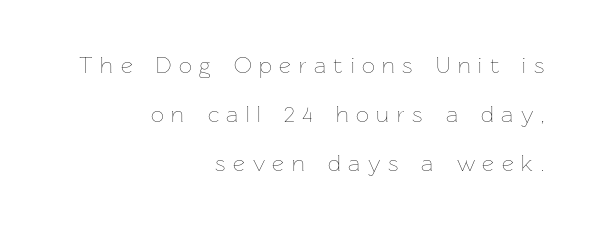
The image shows 23 px text type, upright; set right-aligned, loose line spacing (2.13x), unusually wide letter spacing (+0.33 em), not underlined.
